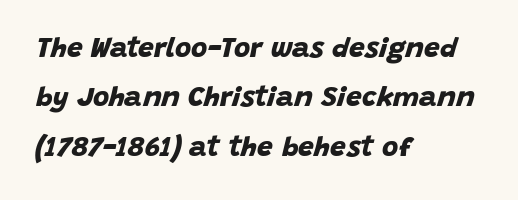
The image shows 28 px bold sans-serif type; set left-aligned, line spacing 1.76x, normal letter spacing, not underlined; low stroke contrast and a large x-height.
